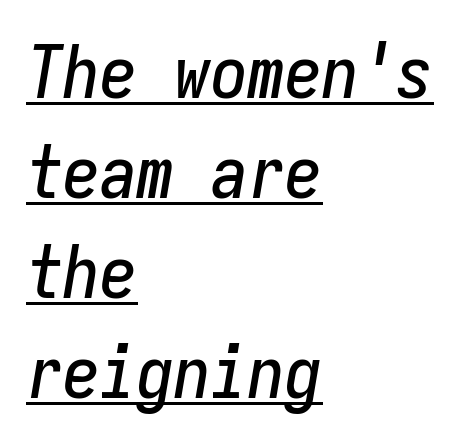
Observe the ordinary spacing: letters are neighbours, not strangers. In terms of leading, this rendering sits right in the middle. Reading down the block, your eye returns to a fixed left position each line. This rendering features underlined lettering. The face used here is monospaced, like something from a code editor.
